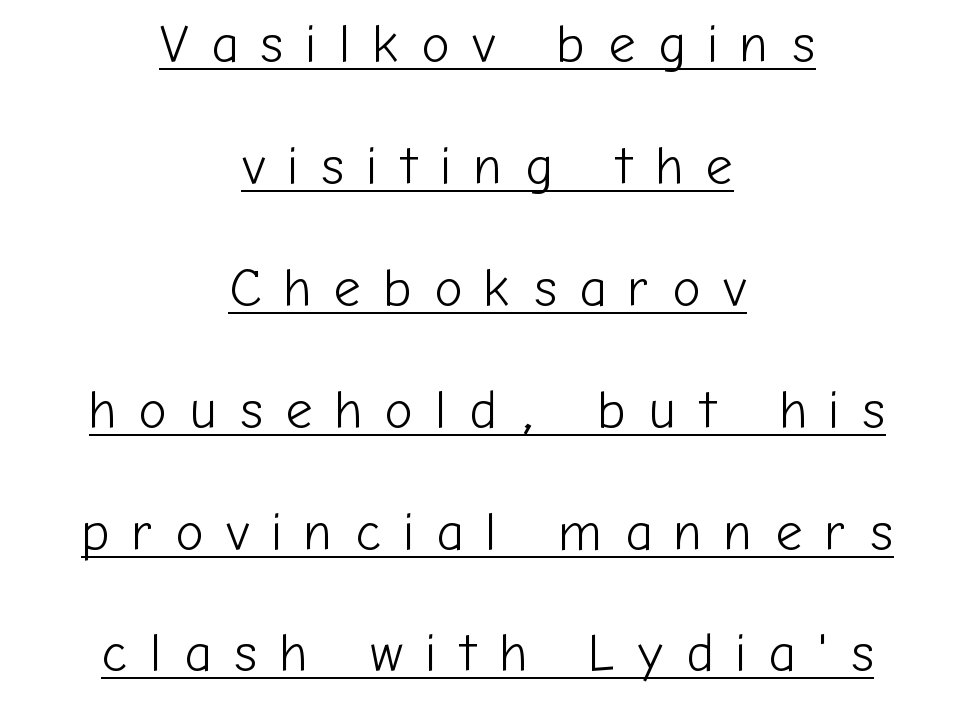
Q: Is the text bold? A: No.
Q: Is the text italic (slanted)? A: No, it is upright.
Q: Is the typeface a serif or a sans-serif typeface? A: Sans-serif.
Q: Is the text underlined? A: Yes.
Q: How is the paragraph aligned? A: Centered.
Q: Is the spacing between letters normal or unusually wide? A: Unusually wide.
Q: Is the spacing between lines tight, normal or loose? A: Loose.
Q: Width (condensed, normal, or wide)? A: Normal.
Q: Stroke contrast? A: Low.
Q: x-height? A: Medium.
Q: Monospaced? A: No.
